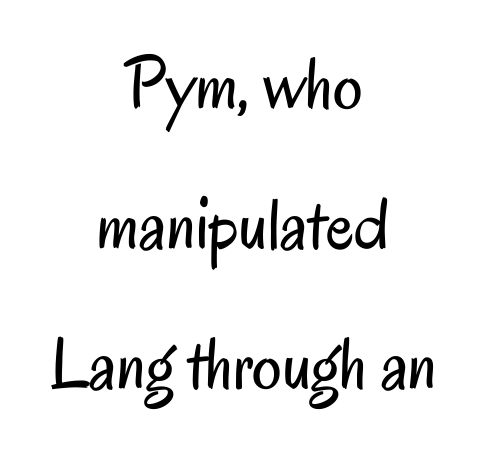
Q: Is the text bold? A: No.
Q: Is the text italic (slanted)? A: No, it is upright.
Q: Is the typeface a serif or a sans-serif typeface? A: Sans-serif.
Q: Is the text underlined? A: No.
Q: How is the paragraph aligned? A: Centered.
Q: Is the spacing between letters normal or unusually wide? A: Normal.
Q: Width (condensed, normal, or wide)? A: Condensed.
Q: Stroke contrast? A: Low.
Q: x-height? A: Small.
Q: Monospaced? A: No.
